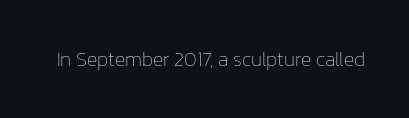
{"italic": "no", "bold": "no", "underline": "no", "letter_spacing": "normal", "letter_spacing_em": 0.0, "glyph_px": 20}
